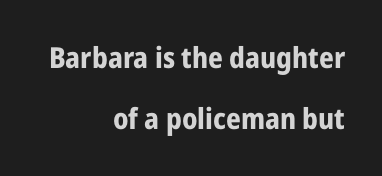
{"serif": "no", "italic": "no", "bold": "yes", "weight": "bold", "width": "condensed", "stroke_contrast": "low", "x_height": "medium", "monospaced": "no", "underline": "no", "align": "right", "line_spacing": "loose", "line_spacing_ratio": 2.12, "letter_spacing": "normal", "letter_spacing_em": 0.0, "glyph_px": 29}
